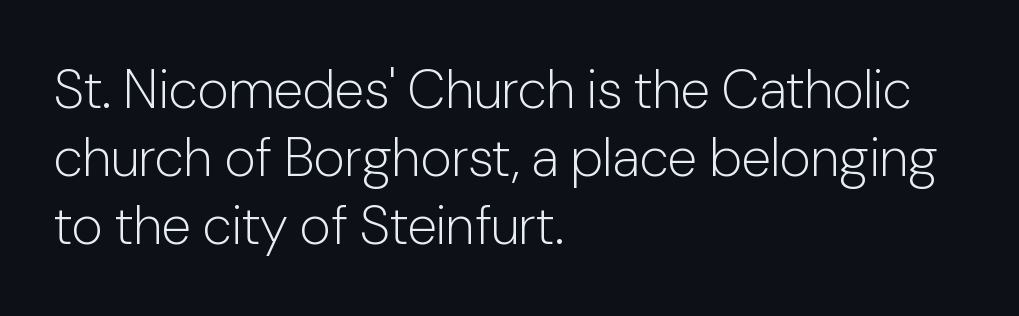
These lines are composed in type without serifs. Counters stay open thanks to moderate or lighter strokes. Lines of text with bare space underneath. Characters remain perfectly vertical along every line. Regarding leading, the lines here are spaced in the standard way. A typesetter would call this proportional, since set widths differ per character.
